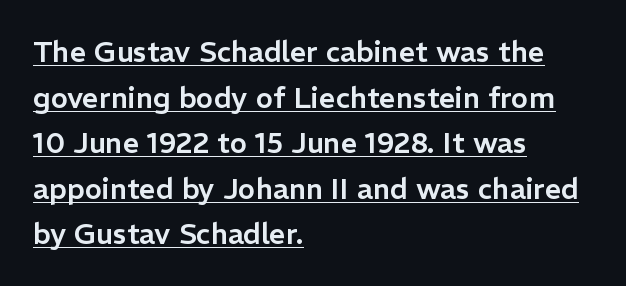
The image shows 29 px sans-serif type, upright; set left-aligned, normal line spacing (1.57x), normal letter spacing, underlined; low stroke contrast and a medium x-height.
